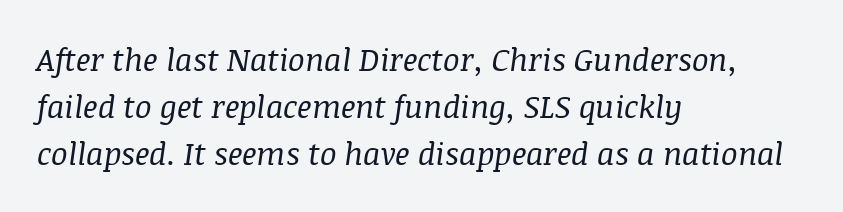
Q: Is the text bold? A: No.
Q: Is the text italic (slanted)? A: Yes, it leans right by about 8 degrees.
Q: Is the typeface a serif or a sans-serif typeface? A: Serif.
Q: Is the text underlined? A: No.
Q: How is the paragraph aligned? A: Left-aligned.
Q: Is the spacing between letters normal or unusually wide? A: Normal.
Q: Is the spacing between lines tight, normal or loose? A: Normal.
Q: Width (condensed, normal, or wide)? A: Normal.
Q: Stroke contrast? A: Medium.
Q: x-height? A: Large.
Q: Monospaced? A: No.
